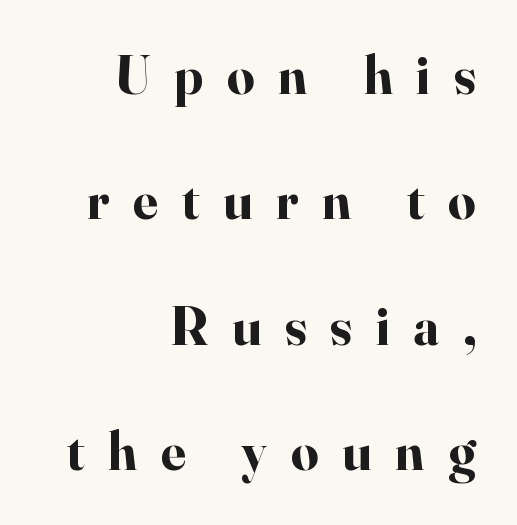
Q: Is the text bold? A: Yes.
Q: Is the text italic (slanted)? A: No, it is upright.
Q: Is the typeface a serif or a sans-serif typeface? A: Serif.
Q: Is the text underlined? A: No.
Q: How is the paragraph aligned? A: Right-aligned.
Q: Is the spacing between letters normal or unusually wide? A: Unusually wide.
Q: Is the spacing between lines tight, normal or loose? A: Loose.
Q: Width (condensed, normal, or wide)? A: Normal.
Q: Stroke contrast? A: High.
Q: x-height? A: Small.
Q: Monospaced? A: No.
